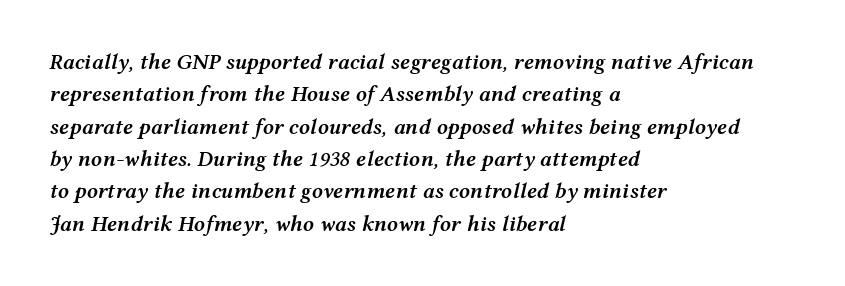
The image shows 22 px text type, italic (leaning right); set left-aligned, normal line spacing (1.47x), normal letter spacing, not underlined.
